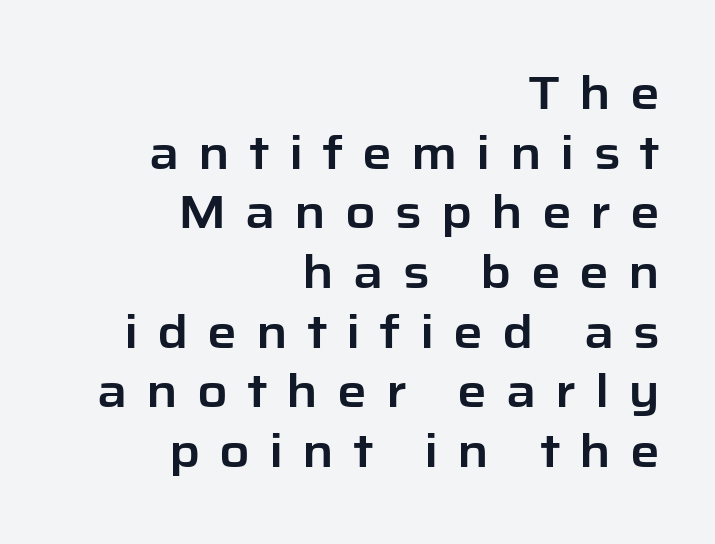
{"serif": "no", "italic": "no", "width": "normal", "stroke_contrast": "low", "x_height": "medium", "monospaced": "no", "underline": "no", "align": "right", "line_spacing": "normal", "line_spacing_ratio": 1.27, "letter_spacing": "wide", "letter_spacing_em": 0.4, "glyph_px": 47}
